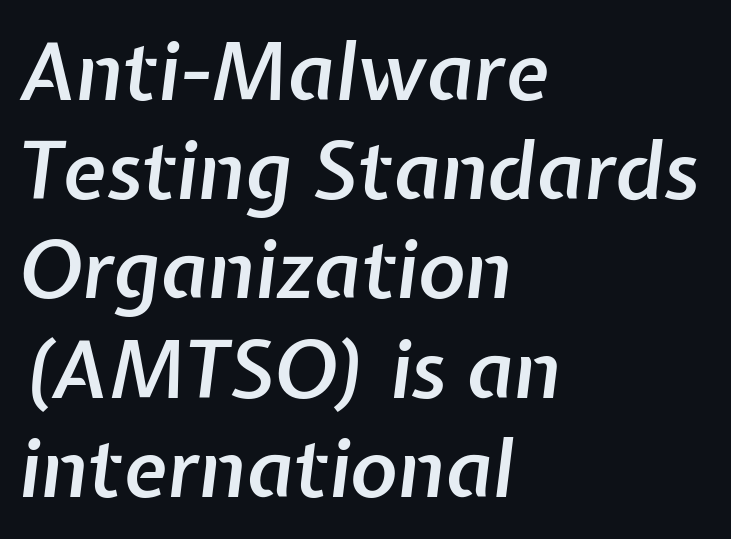
{"italic": "yes", "lean": "right", "slant_degrees": 7, "bold": "semi", "weight": "semibold", "width": "normal", "stroke_contrast": "low", "x_height": "medium", "monospaced": "no", "underline": "no", "align": "left", "line_spacing_ratio": 1.24, "letter_spacing": "normal", "letter_spacing_em": 0.0, "glyph_px": 80}
